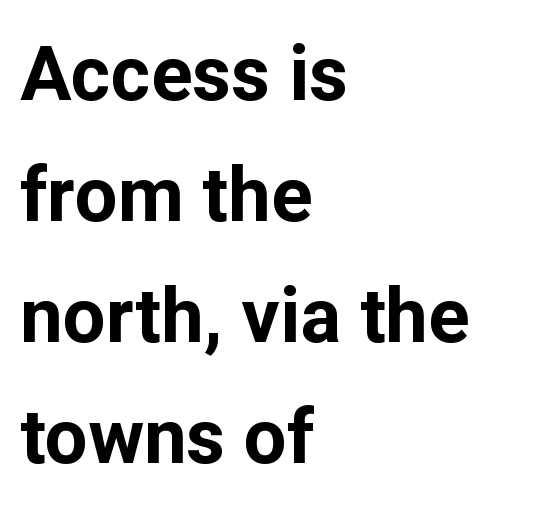
{"serif": "no", "italic": "no", "bold": "yes", "weight": "bold", "width": "normal", "stroke_contrast": "low", "x_height": "medium", "monospaced": "no", "underline": "no", "align": "left", "line_spacing": "normal", "line_spacing_ratio": 1.59, "letter_spacing": "normal", "letter_spacing_em": 0.0, "glyph_px": 76}
